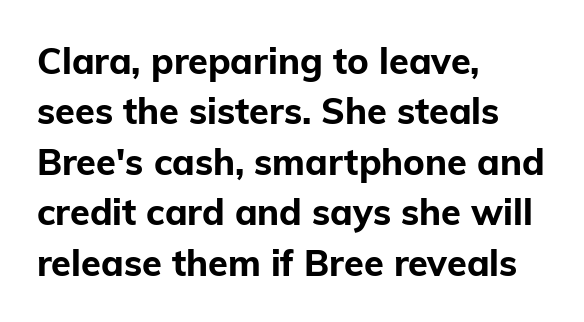
Q: Is the text bold? A: Yes.
Q: Is the text italic (slanted)? A: No, it is upright.
Q: Is the typeface a serif or a sans-serif typeface? A: Sans-serif.
Q: Is the text underlined? A: No.
Q: How is the paragraph aligned? A: Left-aligned.
Q: Is the spacing between letters normal or unusually wide? A: Normal.
Q: Is the spacing between lines tight, normal or loose? A: Normal.
Q: Width (condensed, normal, or wide)? A: Normal.
Q: Stroke contrast? A: Low.
Q: x-height? A: Medium.
Q: Monospaced? A: No.
